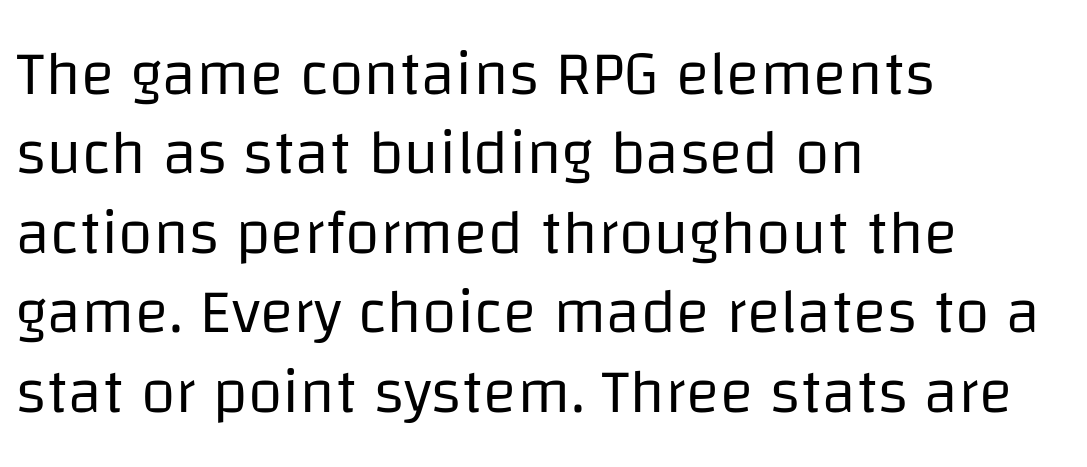
{"serif": "no", "italic": "no", "bold": "no", "weight": "regular", "width": "normal", "stroke_contrast": "low", "x_height": "large", "monospaced": "no", "underline": "no", "align": "left", "line_spacing": "normal", "line_spacing_ratio": 1.26, "letter_spacing": "normal", "letter_spacing_em": 0.0, "glyph_px": 63}
